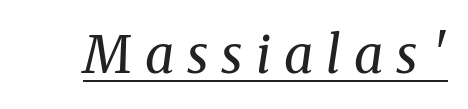
Italic? Definitely — the glyphs are oblique. The string is rendered with underlining switched on. Observe the serifs anchoring each vertical stroke in this sample. Stem width sits at or under what a default text font uses.
